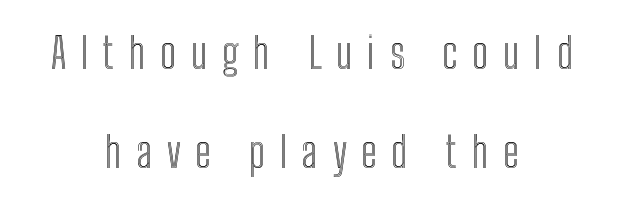
Q: Is the text italic (slanted)? A: No, it is upright.
Q: Is the text underlined? A: No.
Q: How is the paragraph aligned? A: Centered.
Q: Is the spacing between letters normal or unusually wide? A: Unusually wide.
Q: Is the spacing between lines tight, normal or loose? A: Loose.
Q: Width (condensed, normal, or wide)? A: Condensed.
Q: x-height? A: Medium.
Q: Monospaced? A: No.
